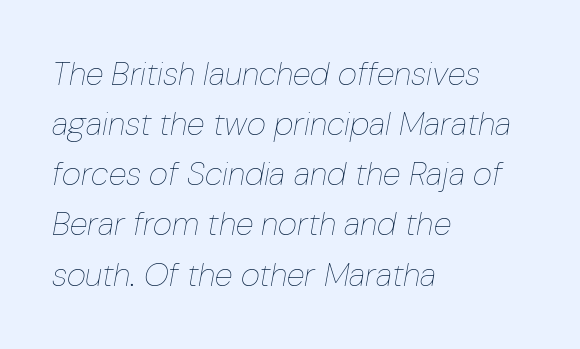
Q: Is the text bold? A: No.
Q: Is the text italic (slanted)? A: Yes, it leans right by about 10 degrees.
Q: Is the text underlined? A: No.
Q: How is the paragraph aligned? A: Left-aligned.
Q: Is the spacing between letters normal or unusually wide? A: Normal.
Q: Is the spacing between lines tight, normal or loose? A: Normal.
Q: Width (condensed, normal, or wide)? A: Condensed.
Q: Stroke contrast? A: Low.
Q: x-height? A: Medium.
Q: Monospaced? A: No.
